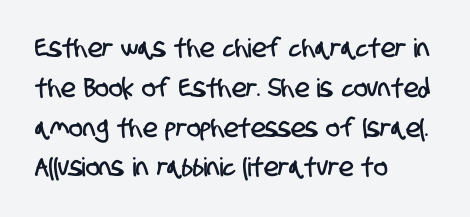
{"underline": "no", "align": "left", "line_spacing": "normal", "line_spacing_ratio": 1.53, "letter_spacing": "normal", "letter_spacing_em": 0.0, "glyph_px": 26}
